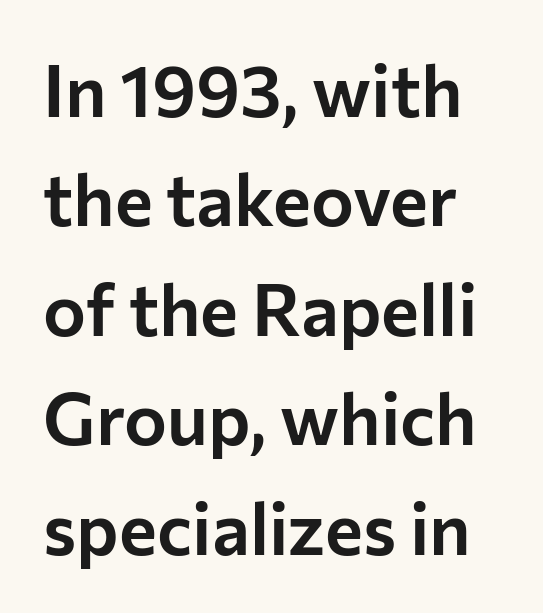
{"serif": "no", "italic": "no", "width": "normal", "stroke_contrast": "low", "x_height": "medium", "monospaced": "no", "underline": "no", "line_spacing": "normal", "line_spacing_ratio": 1.52, "letter_spacing": "normal", "letter_spacing_em": 0.0, "glyph_px": 72}
